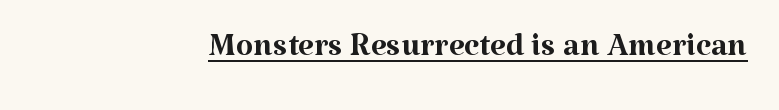
{"serif": "yes", "italic": "no", "bold": "no", "weight": "regular", "width": "normal", "stroke_contrast": "medium", "x_height": "medium", "monospaced": "no", "underline": "yes", "letter_spacing": "normal", "letter_spacing_em": 0.0, "glyph_px": 45}
